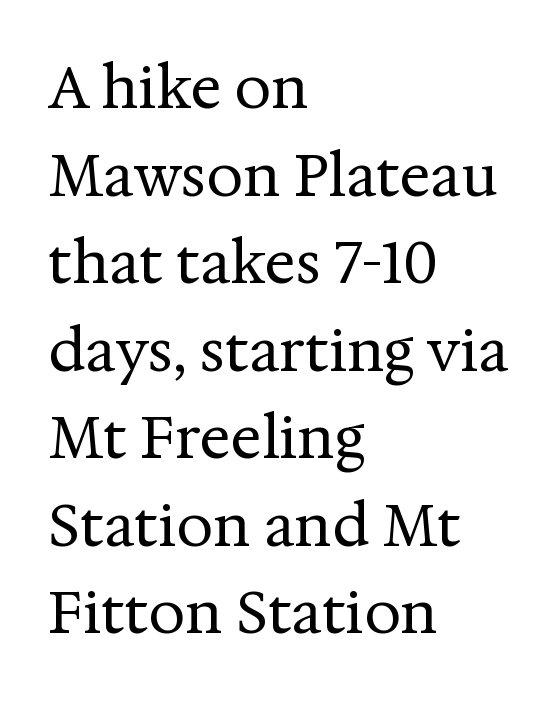
Q: Is the text bold? A: No.
Q: Is the text italic (slanted)? A: No, it is upright.
Q: Is the typeface a serif or a sans-serif typeface? A: Serif.
Q: Is the text underlined? A: No.
Q: How is the paragraph aligned? A: Left-aligned.
Q: Is the spacing between letters normal or unusually wide? A: Normal.
Q: Is the spacing between lines tight, normal or loose? A: Normal.
Q: Width (condensed, normal, or wide)? A: Normal.
Q: Stroke contrast? A: Medium.
Q: x-height? A: Medium.
Q: Monospaced? A: No.
